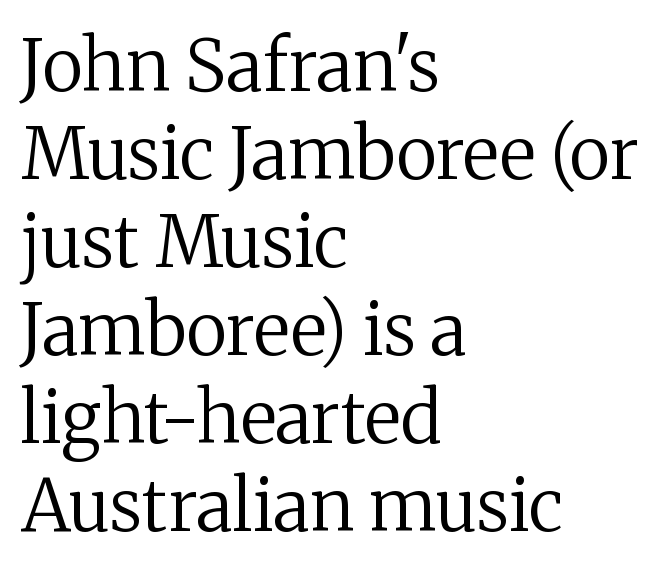
The image shows 71 px regular-weight serif type, upright; set left-aligned, line spacing 1.24x, normal letter spacing, not underlined; medium stroke contrast and a medium x-height.
